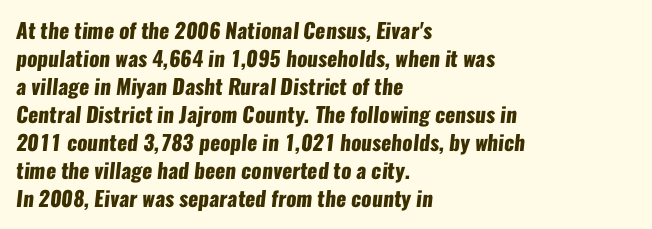
The image shows 21 px bold type; set left-aligned, normal line spacing (1.33x), normal letter spacing, not underlined.
